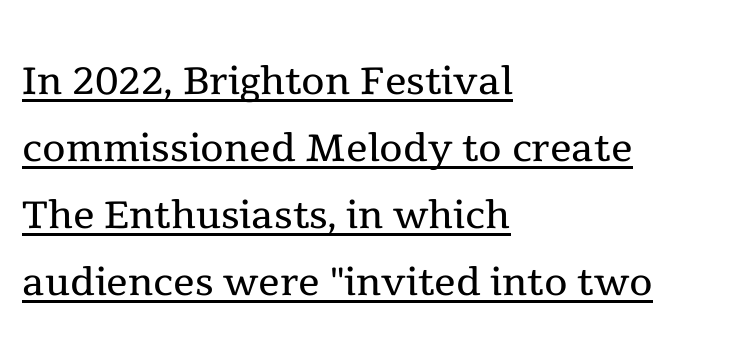
A typesetter would label this face a serif. The lines in this sample share a left origin and differ only in where they stop. Designer's note — italics off, roman on. Quick note: underline on. The letterforms sit at book weight or below.
